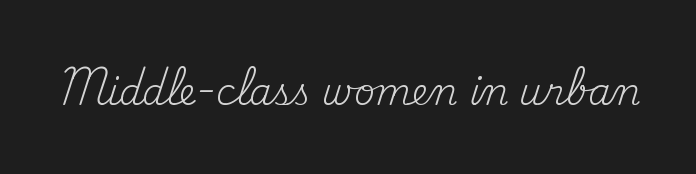
Descenders are the only things crossing below the line. Honestly, the letter spacing is just normal — you wouldn't notice it. This sample has the flowing, uneven cadence of proportional lettering. No extra ink here — the face is not bold. Check where the strokes stop: tiny serifs finish them off.
